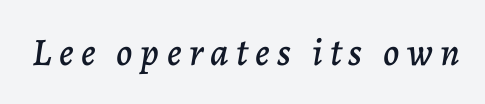
Think of a printed novel: that variable character pitch is what you see here. An italicized treatment has been applied to the whole sample. Check under the words: just untouched page.
